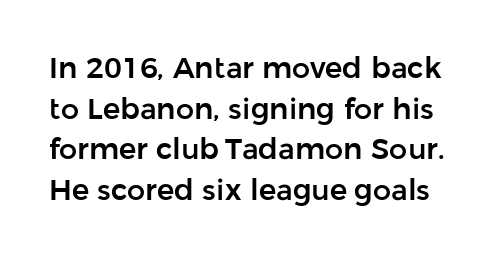
The image shows 29 px sans-serif type, upright; set normal line spacing (1.4x), normal letter spacing, not underlined; low stroke contrast and a medium x-height.
